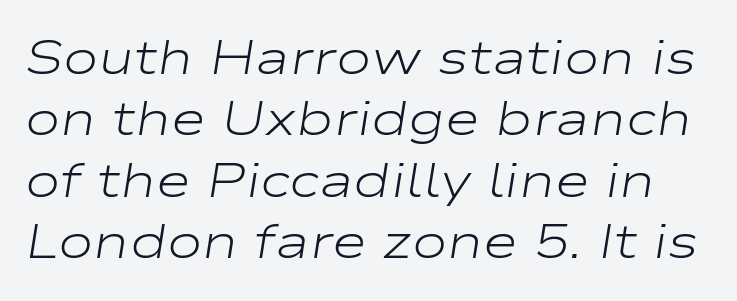
No letter is thick-stroked: the sample isn't bold. Quick note: italic. A bare baseline throughout the passage. Whoever set this chose a conventional vertical rhythm. A typesetter would call this zero additional tracking.
